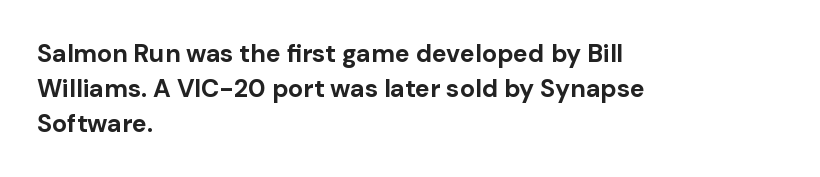
The image shows 25 px bold type, upright; set left-aligned, normal line spacing (1.4x), normal letter spacing, not underlined.
